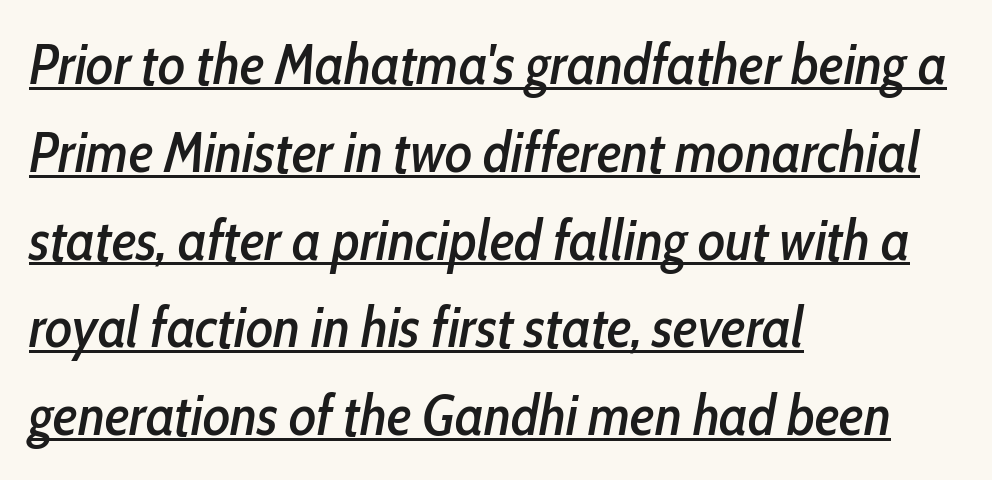
These characters rest on top of a visible drawn line. Teacher's note: observe the even left margin — that is flush-left alignment. Tracking value appears to be zero — textbook default spacing. Normally led — the rows are evenly, conventionally spaced.
